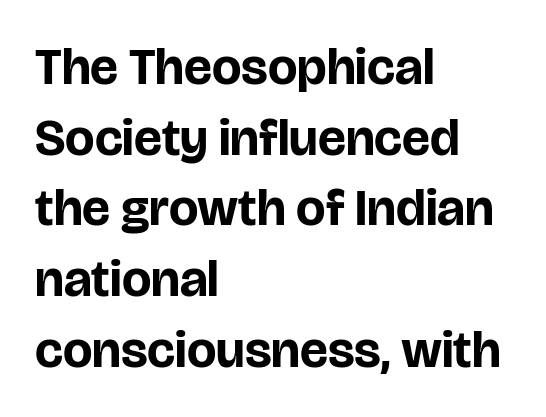
Q: Is the text bold? A: Yes.
Q: Is the text italic (slanted)? A: No, it is upright.
Q: Is the typeface a serif or a sans-serif typeface? A: Sans-serif.
Q: Is the text underlined? A: No.
Q: How is the paragraph aligned? A: Left-aligned.
Q: Is the spacing between letters normal or unusually wide? A: Normal.
Q: Is the spacing between lines tight, normal or loose? A: Normal.
Q: Width (condensed, normal, or wide)? A: Normal.
Q: Stroke contrast? A: Low.
Q: x-height? A: Large.
Q: Monospaced? A: No.
